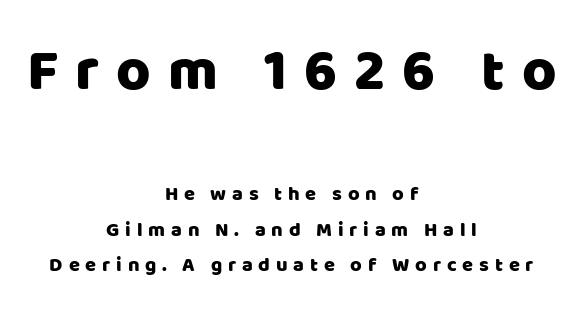
Character widths vary here, with narrow letters taking less room than wide ones. Here the glyphs are tracked loosely, breaking word shapes into spaced letters. Only glyphs here, with clear space below each row. The rag falls on both sides of this text block equally.
